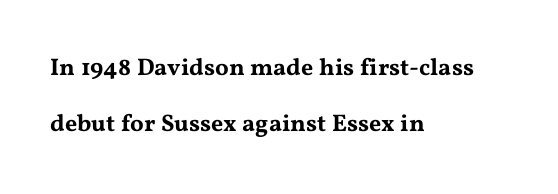
The image shows 24 px text type, upright; set left-aligned, loose line spacing (2.32x), normal letter spacing, not underlined.
